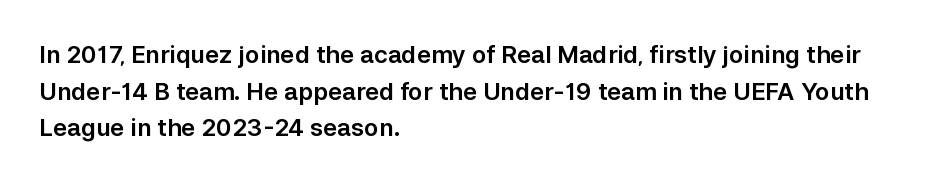
Q: Is the text italic (slanted)? A: No, it is upright.
Q: Is the text underlined? A: No.
Q: How is the paragraph aligned? A: Left-aligned.
Q: Is the spacing between letters normal or unusually wide? A: Normal.
Q: Is the spacing between lines tight, normal or loose? A: Normal.
